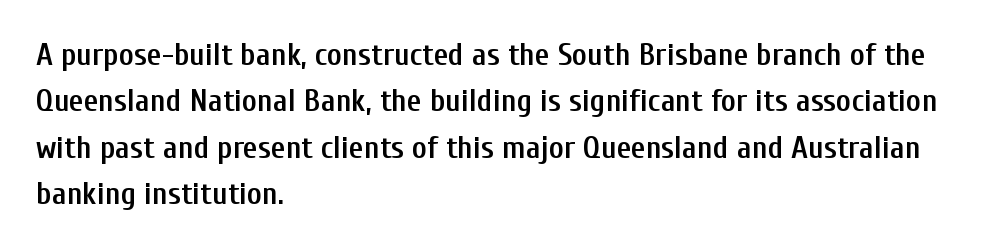
Is the block centered? No — it sits flush against the left margin. Proportional: the letters do not fall into vertical columns. Caption: standard tracking, unaltered. Slightly chunky letters — semibold, I'd say, not full bold. In terms of posture, this sample is upright. Letterform terminals end flat and unadorned throughout the passage.
